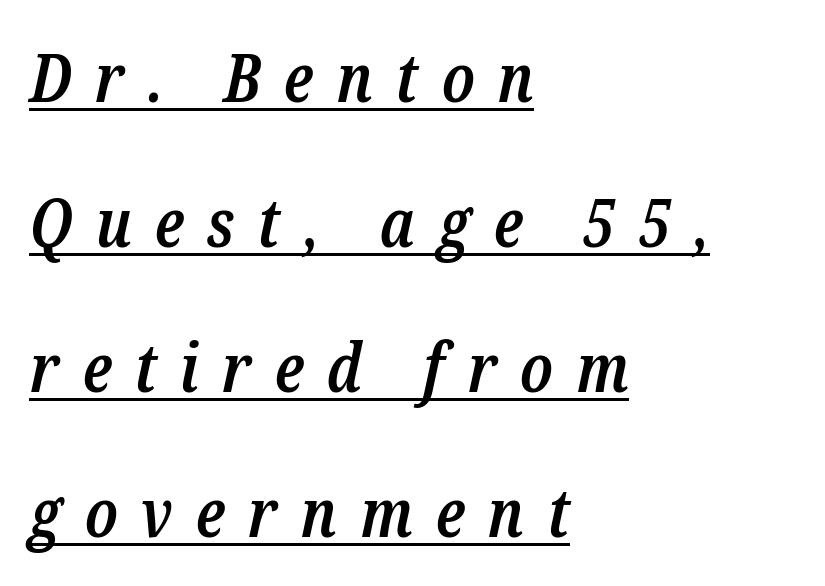
All the whitespace from short lines collects on the right. You could not count columns in this text — the font is proportionally spaced. Rows of type keep a wide berth in the vertical direction. This sample uses an oblique cut, with every glyph tilted off the vertical. You can see a thin bar hugging the bottom of the glyphs.
